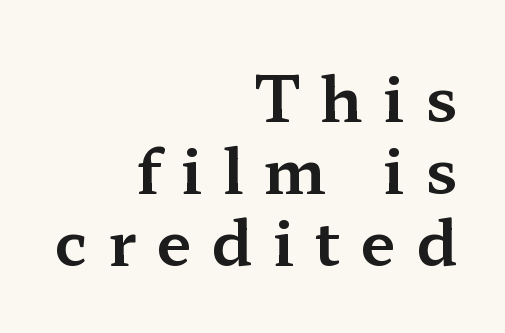
Q: Is the text italic (slanted)? A: No, it is upright.
Q: Is the typeface a serif or a sans-serif typeface? A: Serif.
Q: Is the text underlined? A: No.
Q: How is the paragraph aligned? A: Right-aligned.
Q: Is the spacing between letters normal or unusually wide? A: Unusually wide.
Q: Is the spacing between lines tight, normal or loose? A: Tight.
Q: Width (condensed, normal, or wide)? A: Wide.
Q: Stroke contrast? A: Medium.
Q: x-height? A: Medium.
Q: Monospaced? A: No.
